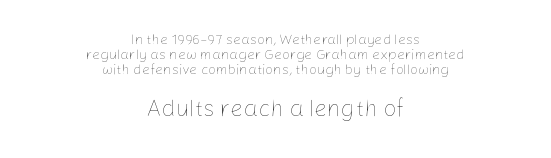
Q: Is the text bold? A: No.
Q: Is the text italic (slanted)? A: No, it is upright.
Q: Is the text underlined? A: No.
Q: How is the paragraph aligned? A: Centered.
Q: Is the spacing between letters normal or unusually wide? A: Normal.
Q: Is the spacing between lines tight, normal or loose? A: Tight.
Q: Which block of text is set in a larger size, the first (top) or the second (bottom)? A: The second (bottom) one.
